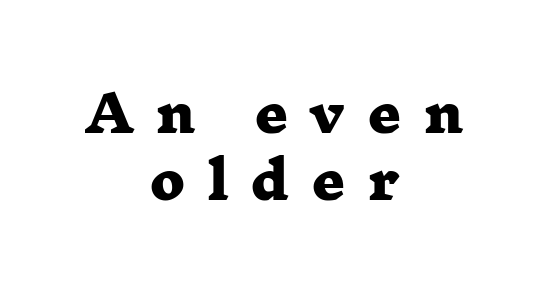
Unlike a clean sans, this face finishes its strokes with serifs. A normal amount of white space separates one row of letters from the next. Tracking here is generous; glyphs stand well apart from one another. Proportional: the letters do not fall into vertical columns.
